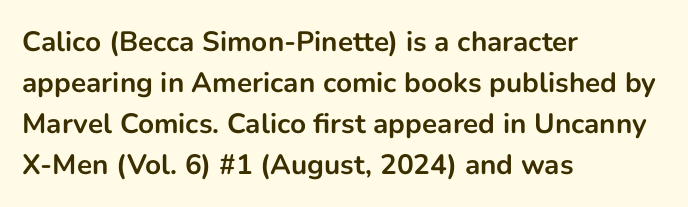
The image shows 28 px bold sans-serif type, upright; set left-aligned, normal line spacing (1.47x), normal letter spacing, not underlined; low stroke contrast and a medium x-height.
